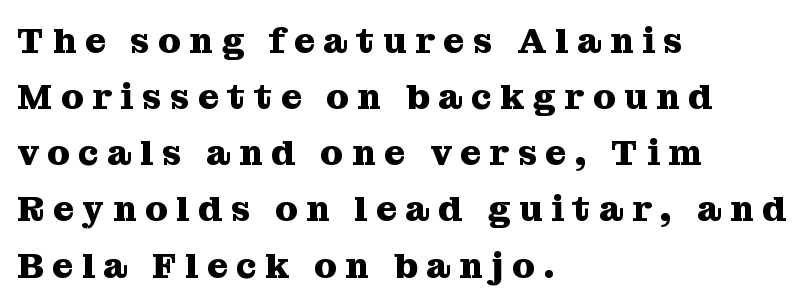
Q: Is the text bold? A: Yes.
Q: Is the text italic (slanted)? A: No, it is upright.
Q: Is the typeface a serif or a sans-serif typeface? A: Serif.
Q: Is the text underlined? A: No.
Q: How is the paragraph aligned? A: Left-aligned.
Q: Is the spacing between letters normal or unusually wide? A: Unusually wide.
Q: Is the spacing between lines tight, normal or loose? A: Normal.
Q: Width (condensed, normal, or wide)? A: Normal.
Q: Stroke contrast? A: Medium.
Q: x-height? A: Medium.
Q: Monospaced? A: No.
